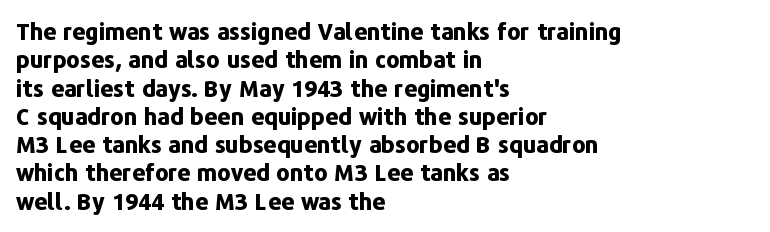
{"italic": "no", "bold": "yes", "underline": "no", "align": "left", "line_spacing_ratio": 1.23, "letter_spacing": "normal", "letter_spacing_em": 0.0, "glyph_px": 23}
